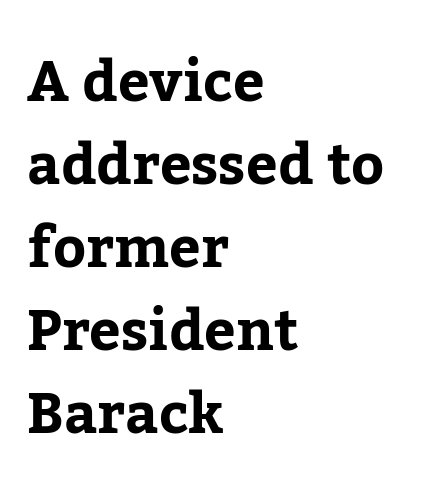
The image shows 56 px bold serif type, upright; set left-aligned, normal line spacing (1.48x), normal letter spacing, not underlined; low stroke contrast and a medium x-height.
